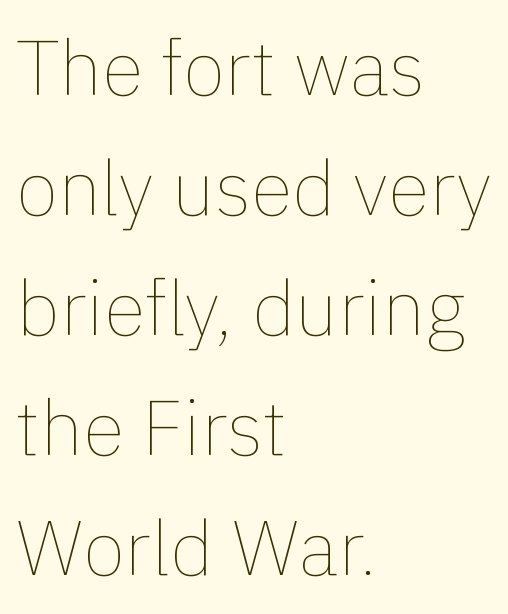
{"italic": "no", "bold": "no", "weight": "thin", "width": "normal", "x_height": "medium", "monospaced": "no", "underline": "no", "align": "left", "line_spacing": "normal", "line_spacing_ratio": 1.56, "letter_spacing": "normal", "letter_spacing_em": 0.0, "glyph_px": 77}
